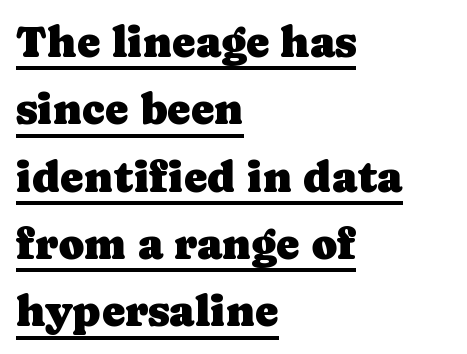
Q: Is the text italic (slanted)? A: No, it is upright.
Q: Is the typeface a serif or a sans-serif typeface? A: Serif.
Q: Is the text underlined? A: Yes.
Q: How is the paragraph aligned? A: Left-aligned.
Q: Is the spacing between letters normal or unusually wide? A: Normal.
Q: Is the spacing between lines tight, normal or loose? A: Normal.
Q: Width (condensed, normal, or wide)? A: Normal.
Q: Stroke contrast? A: Low.
Q: x-height? A: Medium.
Q: Monospaced? A: No.
